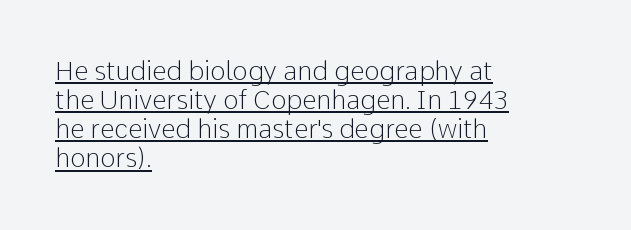
Beneath each row of characters lies a ruled line. Summary of weight: not heavy and not bold. This is the regular roman posture of the typeface. The lines are quadded left. Successive baselines arrive quickly, one right under another.
